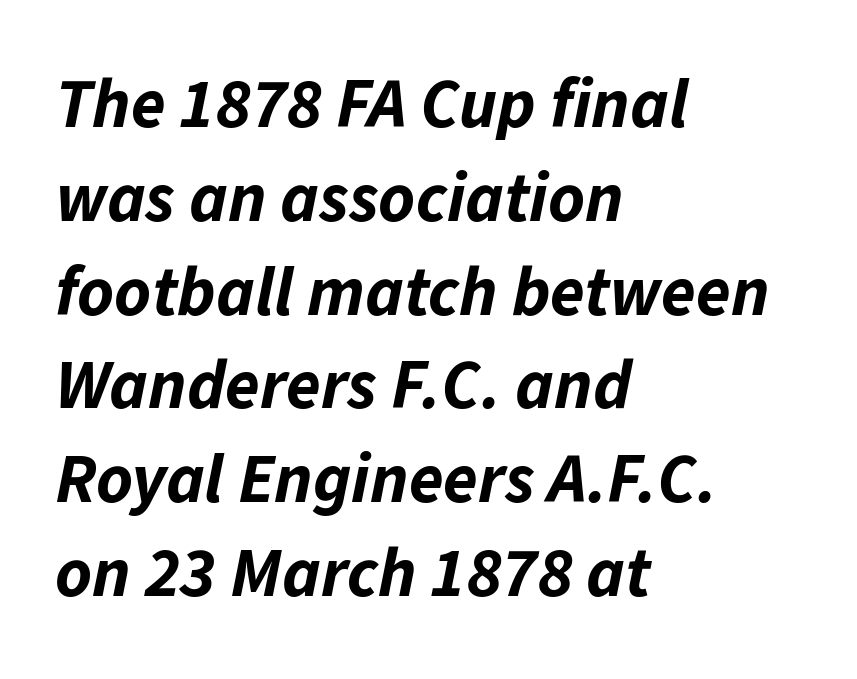
Q: Is the text bold? A: Yes.
Q: Is the text italic (slanted)? A: Yes, it leans right by about 11 degrees.
Q: Is the text underlined? A: No.
Q: How is the paragraph aligned? A: Left-aligned.
Q: Is the spacing between letters normal or unusually wide? A: Normal.
Q: Is the spacing between lines tight, normal or loose? A: Normal.
Q: Width (condensed, normal, or wide)? A: Normal.
Q: Stroke contrast? A: Low.
Q: x-height? A: Medium.
Q: Monospaced? A: No.
